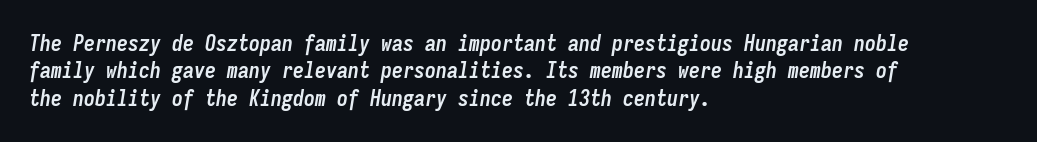
{"italic": "yes", "lean": "right", "slant_degrees": 9, "bold": "yes", "underline": "no", "align": "left", "line_spacing": "normal", "line_spacing_ratio": 1.25, "letter_spacing": "normal", "letter_spacing_em": 0.0, "glyph_px": 22}
